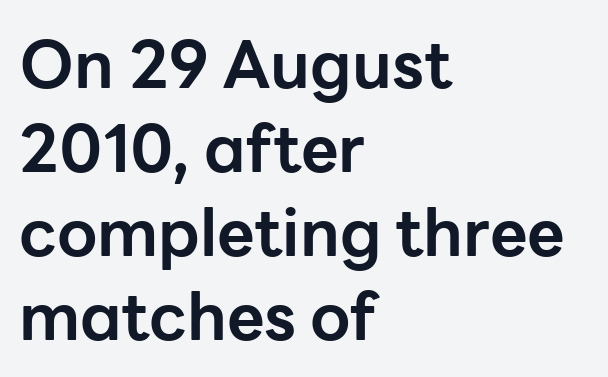
Q: Is the text bold? A: Yes.
Q: Is the text italic (slanted)? A: No, it is upright.
Q: Is the typeface a serif or a sans-serif typeface? A: Sans-serif.
Q: Is the text underlined? A: No.
Q: How is the paragraph aligned? A: Left-aligned.
Q: Is the spacing between letters normal or unusually wide? A: Normal.
Q: Is the spacing between lines tight, normal or loose? A: Normal.
Q: Width (condensed, normal, or wide)? A: Normal.
Q: Stroke contrast? A: Low.
Q: x-height? A: Medium.
Q: Monospaced? A: No.
